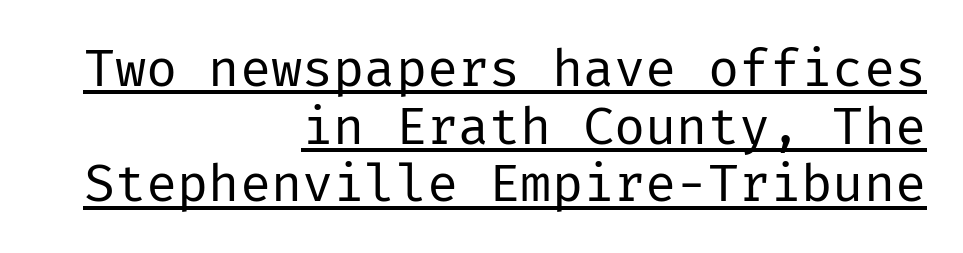
The image shows 52 px regular-weight sans-serif type, upright; set right-aligned, tight line spacing (1.11x), normal letter spacing, underlined; low stroke contrast and a medium x-height.
